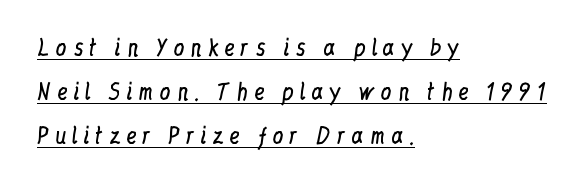
{"bold": "no", "underline": "yes", "align": "left", "line_spacing": "loose", "line_spacing_ratio": 1.99, "letter_spacing": "wide", "letter_spacing_em": 0.25, "glyph_px": 22}
